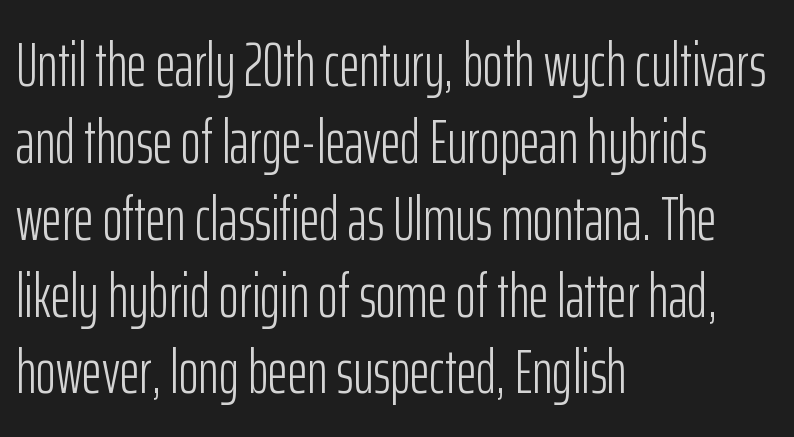
Ordinary non-slanted type is in use. Weight class: somewhere from thin through regular. Any mark beneath the type? The region is blank. The glyphs in this specimen are sans serif. A classic flush-left, rag-right setting is used for this passage.
